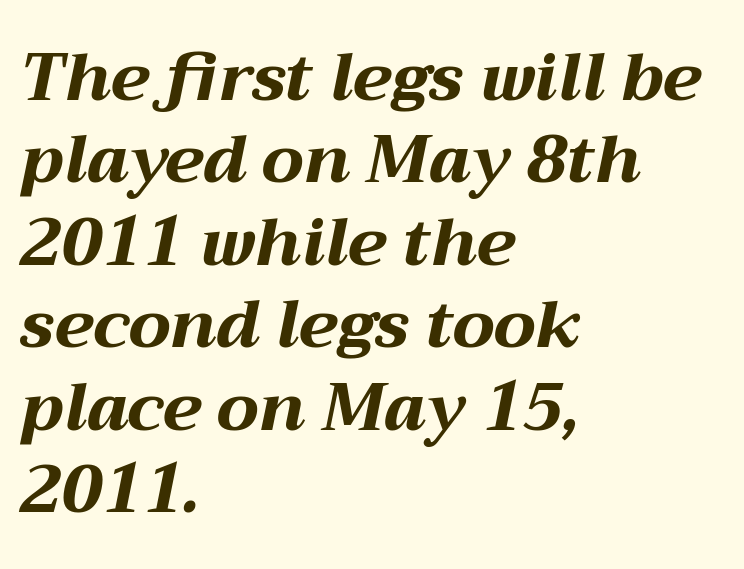
The image shows 66 px bold, wide type, italic (leaning right); set left-aligned, normal line spacing (1.25x), normal letter spacing, not underlined; medium stroke contrast and a medium x-height.
